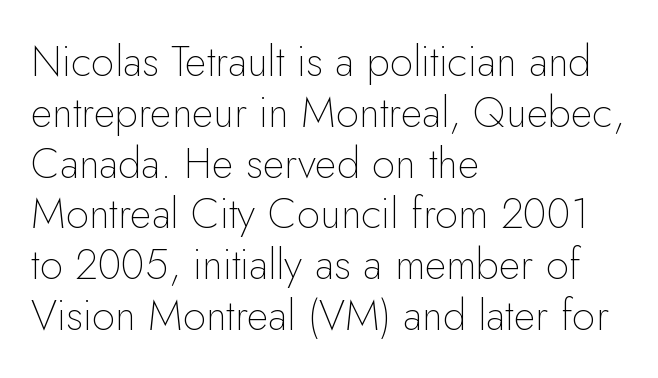
Q: Is the text bold? A: No.
Q: Is the text italic (slanted)? A: No, it is upright.
Q: Is the typeface a serif or a sans-serif typeface? A: Sans-serif.
Q: Is the text underlined? A: No.
Q: How is the paragraph aligned? A: Left-aligned.
Q: Is the spacing between letters normal or unusually wide? A: Normal.
Q: Width (condensed, normal, or wide)? A: Normal.
Q: Stroke contrast? A: Low.
Q: x-height? A: Small.
Q: Monospaced? A: No.
